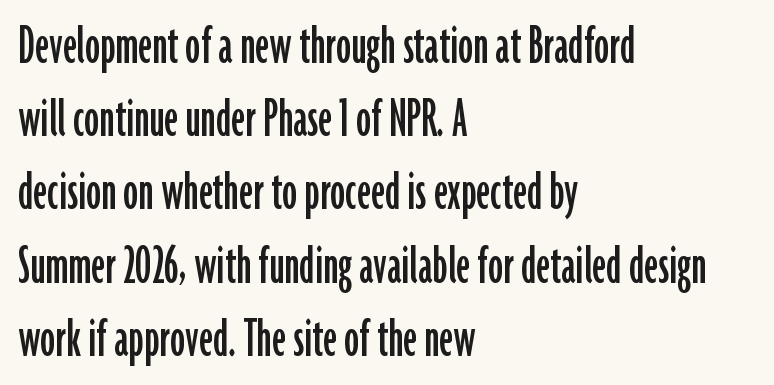
{"serif": "no", "italic": "no", "width": "condensed", "stroke_contrast": "low", "x_height": "medium", "monospaced": "no", "underline": "no", "align": "left", "line_spacing_ratio": 1.22, "letter_spacing": "normal", "letter_spacing_em": 0.0, "glyph_px": 60}
